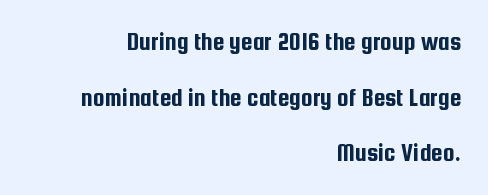
The image shows 26 px text type, upright; set right-aligned, loose line spacing (2.14x), normal letter spacing, not underlined.
